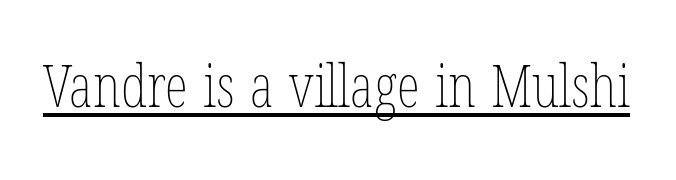
Q: Is the text bold? A: No.
Q: Is the text italic (slanted)? A: No, it is upright.
Q: Is the text underlined? A: Yes.
Q: Is the spacing between letters normal or unusually wide? A: Normal.
Q: Width (condensed, normal, or wide)? A: Condensed.
Q: Stroke contrast? A: Low.
Q: x-height? A: Medium.
Q: Monospaced? A: No.
